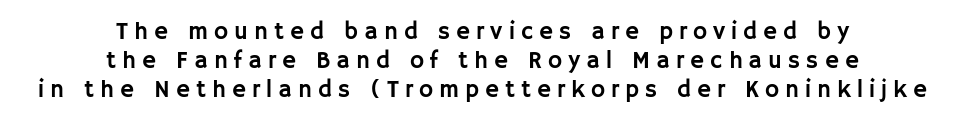
Does extra space separate the letters? Yes, quite a lot of it. Characters remain perfectly vertical along every line. Layout note: lines centered. A bare baseline throughout the passage.
